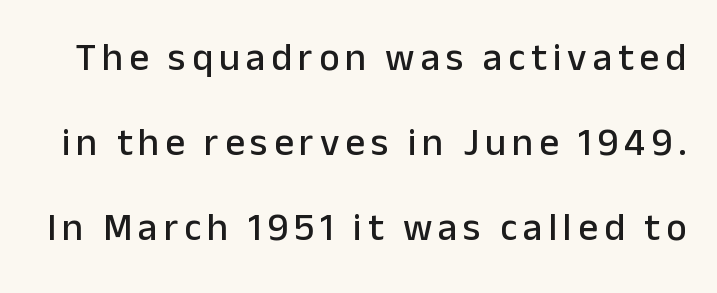
Anything drawn beneath the words? Only blank space. This sample uses an upright cut, with every glyph sitting square on the baseline. Letterform terminals end flat and unadorned throughout the passage. Character widths vary here, with narrow letters taking less room than wide ones. The vertical gap from one line to the next is large.
